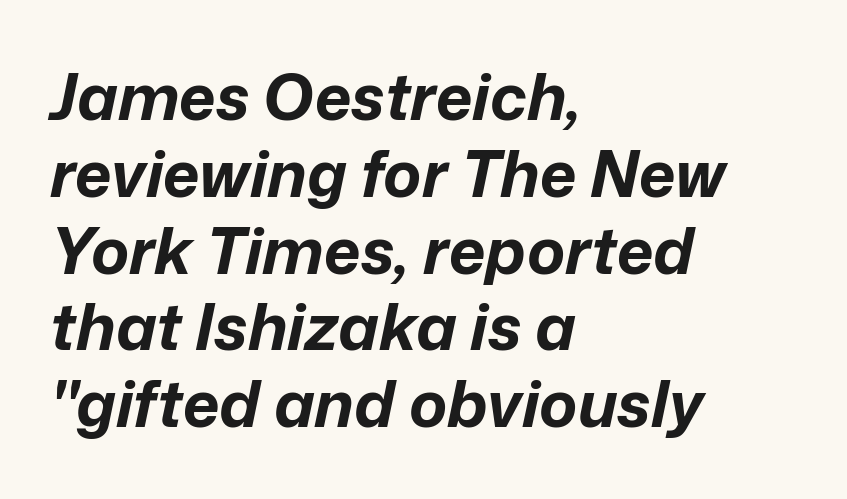
{"italic": "yes", "lean": "right", "slant_degrees": 12, "bold": "yes", "weight": "bold", "width": "normal", "stroke_contrast": "low", "x_height": "medium", "monospaced": "no", "underline": "no", "align": "left", "line_spacing_ratio": 1.2, "letter_spacing": "normal", "letter_spacing_em": 0.0, "glyph_px": 64}
